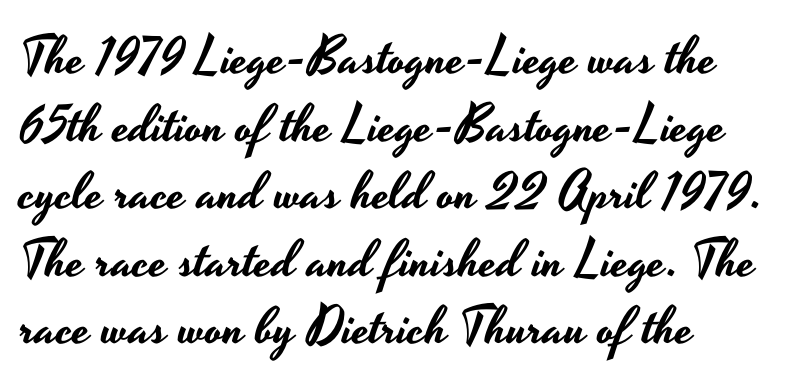
Line spacing here is normal. The gap between lines stays unmarked. Are there feet on the stems? There aren't — it's a sans. Caption: standard tracking, unaltered.
